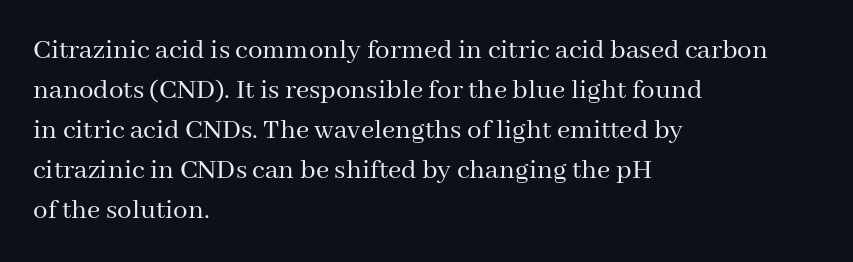
Yep, those are serifs on the letters. Vertical stems look standard width or narrower in stroke. The paragraph shown leans on its left margin. A typesetter would call this proportional, since set widths differ per character. The area under the type is left untouched. Upright lettering throughout.
